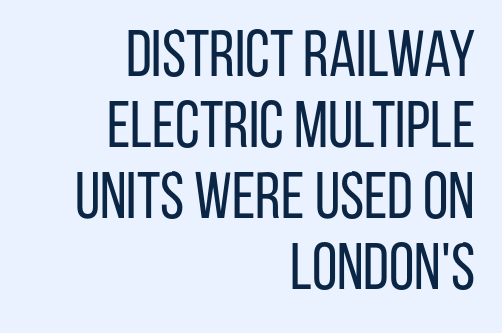
Q: Is the text bold? A: No.
Q: Is the text italic (slanted)? A: No, it is upright.
Q: Is the typeface a serif or a sans-serif typeface? A: Sans-serif.
Q: Is the text underlined? A: No.
Q: How is the paragraph aligned? A: Right-aligned.
Q: Is the spacing between letters normal or unusually wide? A: Normal.
Q: Is the spacing between lines tight, normal or loose? A: Tight.
Q: Width (condensed, normal, or wide)? A: Condensed.
Q: Stroke contrast? A: Low.
Q: x-height? A: Large.
Q: Monospaced? A: No.
